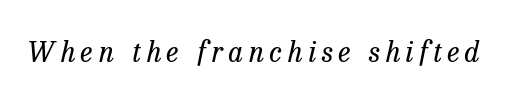
The image shows 28 px regular-weight serif type, italic (leaning right); set unusually wide letter spacing (+0.2 em), not underlined; low stroke contrast and a medium x-height.
